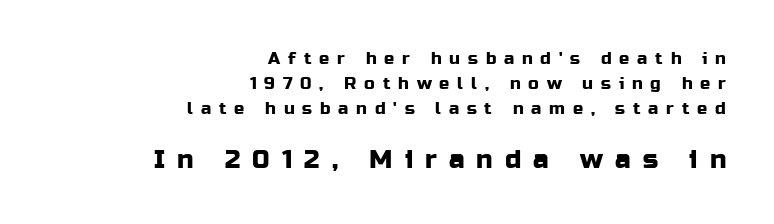
Q: Is the text italic (slanted)? A: No, it is upright.
Q: Is the text underlined? A: No.
Q: How is the paragraph aligned? A: Right-aligned.
Q: Is the spacing between letters normal or unusually wide? A: Unusually wide.
Q: Is the spacing between lines tight, normal or loose? A: Normal.
Q: Which block of text is set in a larger size, the first (top) or the second (bottom)? A: The second (bottom) one.
